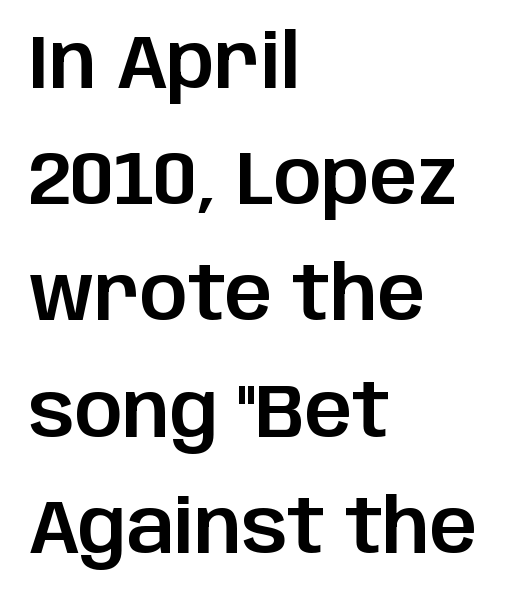
Each line starts at the same left margin while the right side varies. These lines sit exactly where default settings would place them. Italic? Not at all — the glyphs are vertical. This rendering employs a face without finishing strokes, i.e., a sans-serif.
